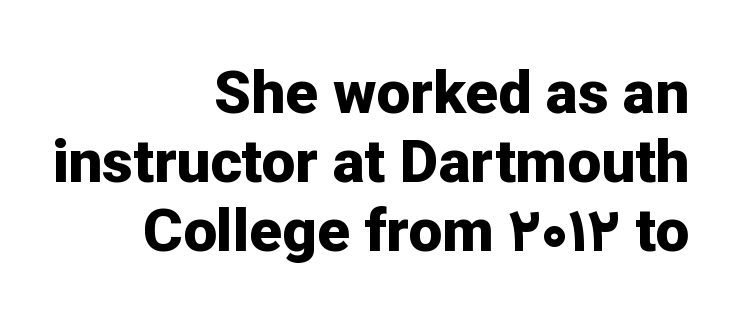
Q: Is the text bold? A: Yes.
Q: Is the text italic (slanted)? A: No, it is upright.
Q: Is the typeface a serif or a sans-serif typeface? A: Sans-serif.
Q: Is the text underlined? A: No.
Q: How is the paragraph aligned? A: Right-aligned.
Q: Is the spacing between letters normal or unusually wide? A: Normal.
Q: Is the spacing between lines tight, normal or loose? A: Tight.
Q: Width (condensed, normal, or wide)? A: Normal.
Q: Stroke contrast? A: Low.
Q: x-height? A: Medium.
Q: Monospaced? A: No.
